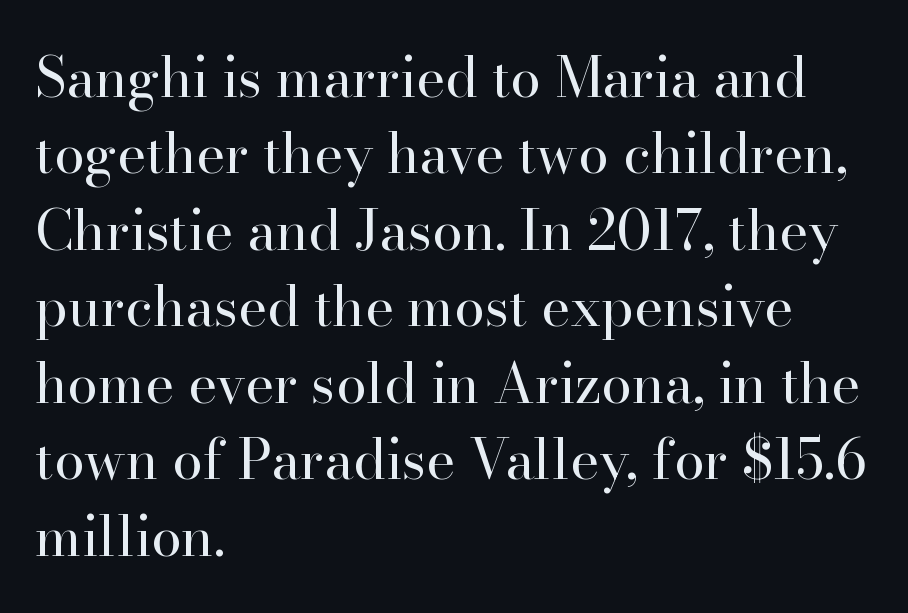
Every stem runs plumb, perpendicular to the baseline. A typesetter would call this proportional, since set widths differ per character. In terms of leading, this rendering sits right in the middle. Every row of glyphs begins at an identical x-position on the left. Typographically, this falls in the serif category.
